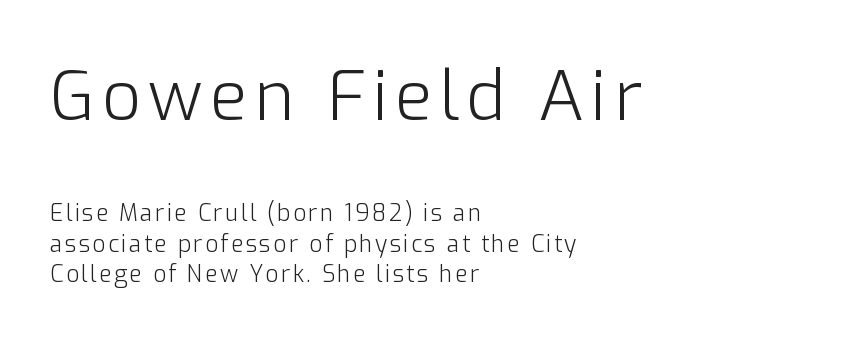
No italicization has been applied; the sample stays upright. The area under the type is left untouched. Bigger letters appear in the top chunk; the bottom chunk is reduced. The weight would be labelled regular, book, light, or lighter still. Each new line begins a customary step beneath the previous one.
